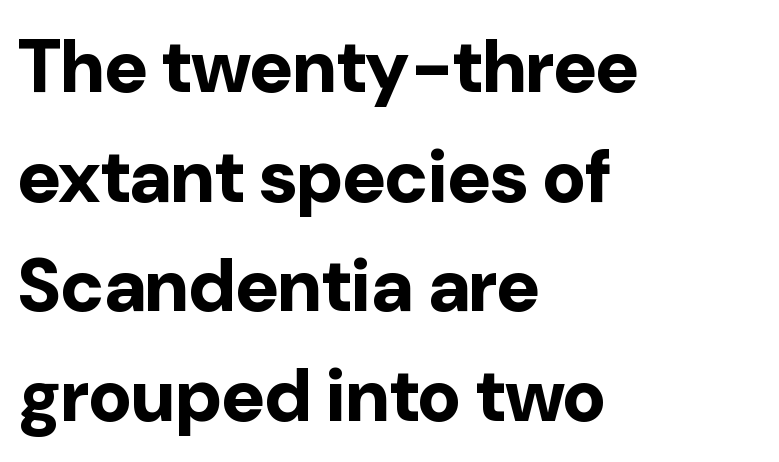
The image shows 74 px bold sans-serif type, upright; set left-aligned, normal line spacing (1.48x), normal letter spacing, not underlined; low stroke contrast and a medium x-height.
